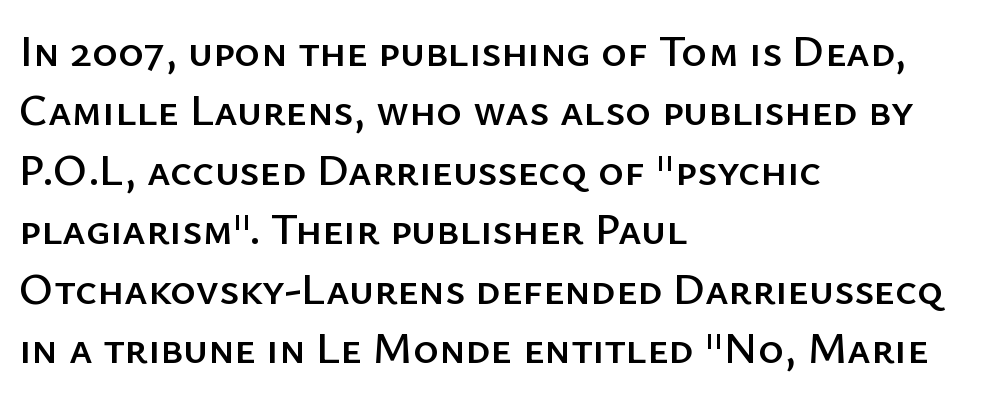
Q: Is the text italic (slanted)? A: No, it is upright.
Q: Is the typeface a serif or a sans-serif typeface? A: Sans-serif.
Q: Is the text underlined? A: No.
Q: How is the paragraph aligned? A: Left-aligned.
Q: Is the spacing between letters normal or unusually wide? A: Normal.
Q: Is the spacing between lines tight, normal or loose? A: Normal.
Q: Width (condensed, normal, or wide)? A: Normal.
Q: Stroke contrast? A: Low.
Q: x-height? A: Medium.
Q: Monospaced? A: No.
